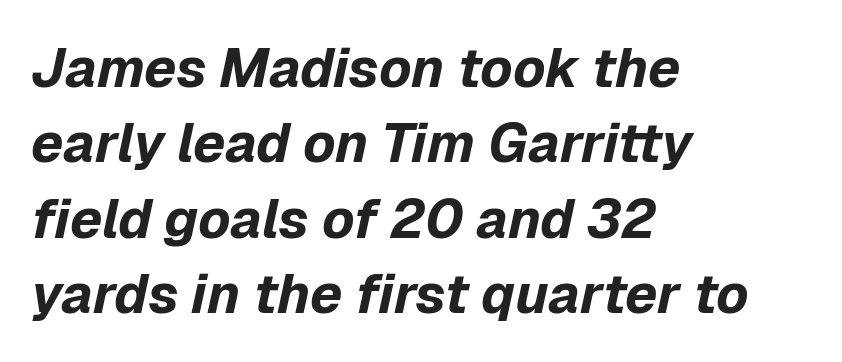
The image shows 55 px bold type, italic (leaning right); set left-aligned, normal line spacing (1.37x), normal letter spacing, not underlined; low stroke contrast and a medium x-height.
